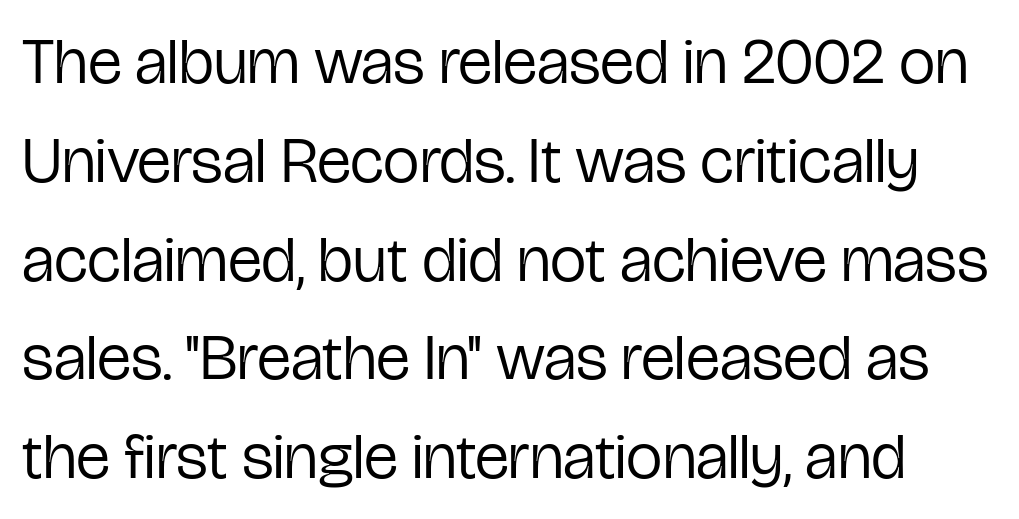
{"serif": "no", "italic": "no", "bold": "no", "weight": "regular", "width": "condensed", "stroke_contrast": "low", "x_height": "medium", "monospaced": "no", "underline": "no", "line_spacing": "normal", "line_spacing_ratio": 1.52, "letter_spacing": "normal", "letter_spacing_em": 0.0, "glyph_px": 65}
